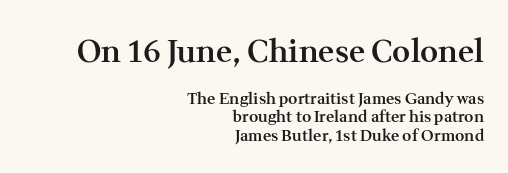
The image shows 31 px semibold serif type, upright; set right-aligned, tight line spacing (1.14x), normal letter spacing, not underlined; the first (top) block is 1.94x larger; medium stroke contrast and a medium x-height.
